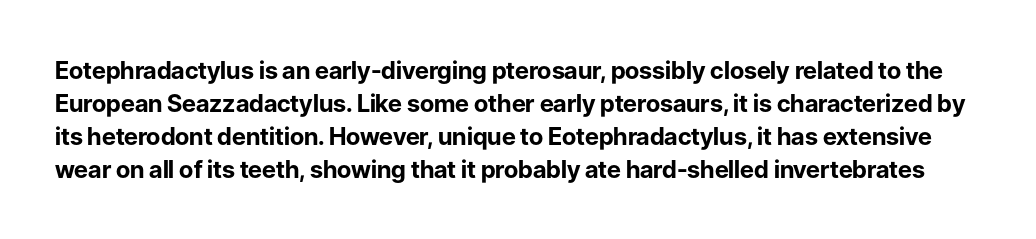
The lettering stays uniformly vertical, giving the passage a roman look. Baseline-to-baseline distance is the conventional proportion of letter height. This rendering features lettering with no underline. Glyph-to-glyph distance matches everyday printed text. Every letter is thick-stroked: bold, no question.
